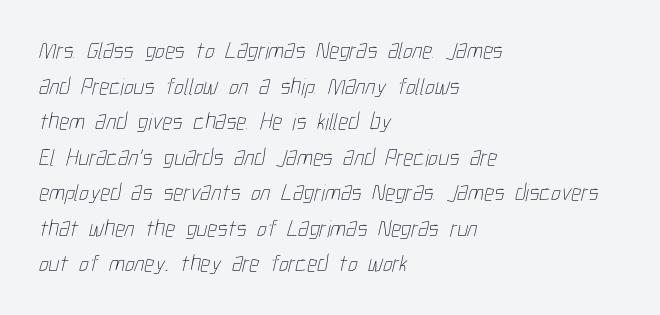
{"bold": "no", "underline": "no", "align": "left", "line_spacing": "normal", "line_spacing_ratio": 1.48, "letter_spacing": "normal", "letter_spacing_em": 0.0, "glyph_px": 24}
